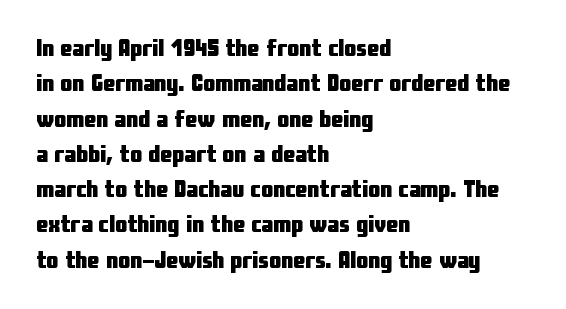
Q: Is the text bold? A: Yes.
Q: Is the text italic (slanted)? A: No, it is upright.
Q: Is the text underlined? A: No.
Q: How is the paragraph aligned? A: Left-aligned.
Q: Is the spacing between letters normal or unusually wide? A: Normal.
Q: Is the spacing between lines tight, normal or loose? A: Normal.
